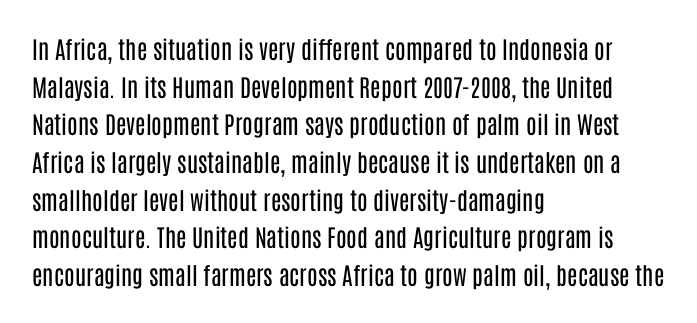
The setting favours the left margin, as ordinary paragraphs usually do. The face looks like a standard text weight, possibly lighter. Each row of text sits above clean, open space. Posture: straight, roman, zero tilt.
